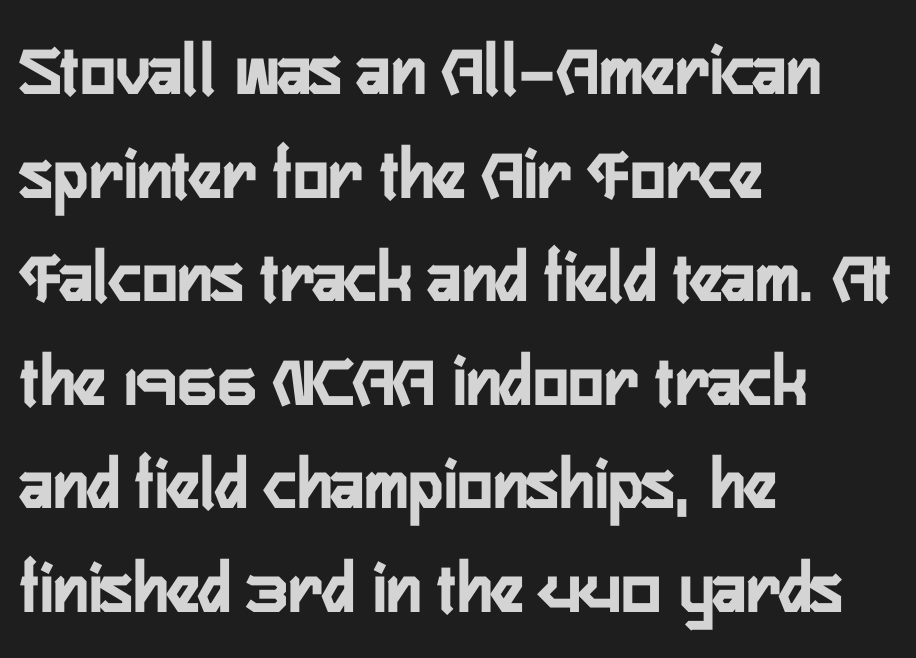
{"serif": "no", "italic": "no", "bold": "yes", "weight": "semibold", "width": "condensed", "stroke_contrast": "low", "x_height": "medium", "monospaced": "no", "underline": "no", "align": "left", "line_spacing": "normal", "line_spacing_ratio": 1.4, "letter_spacing": "normal", "letter_spacing_em": 0.0, "glyph_px": 74}
